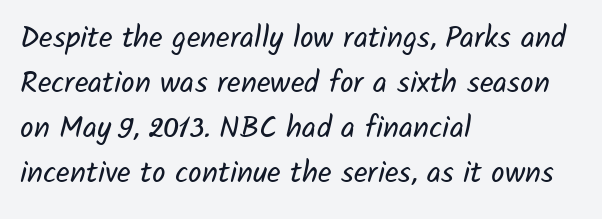
{"serif": "no", "bold": "no", "weight": "regular", "width": "normal", "stroke_contrast": "low", "x_height": "medium", "monospaced": "no", "underline": "no", "align": "left", "line_spacing": "normal", "line_spacing_ratio": 1.5, "letter_spacing": "normal", "letter_spacing_em": 0.0, "glyph_px": 30}
